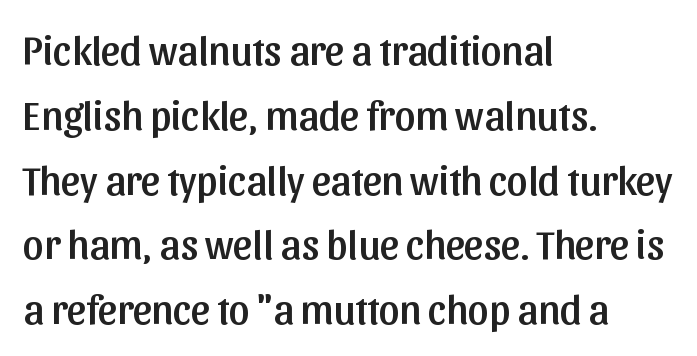
{"serif": "no", "italic": "no", "width": "normal", "stroke_contrast": "low", "x_height": "medium", "monospaced": "no", "underline": "no", "align": "left", "line_spacing": "normal", "line_spacing_ratio": 1.58, "letter_spacing": "normal", "letter_spacing_em": 0.0, "glyph_px": 41}
